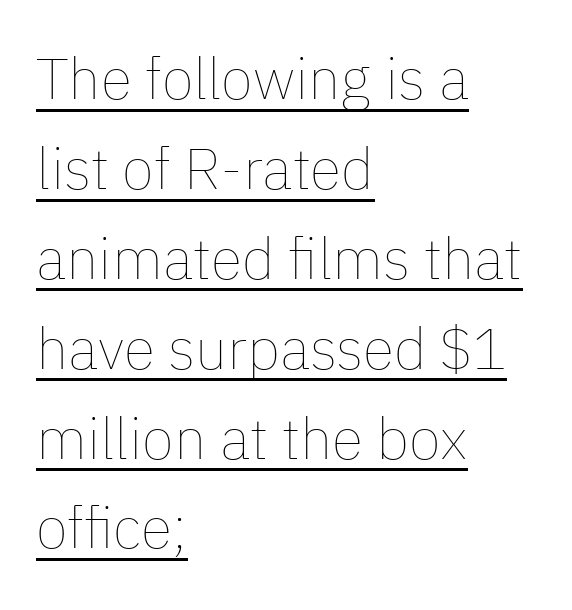
{"italic": "no", "bold": "no", "weight": "thin", "width": "normal", "stroke_contrast": "low", "x_height": "medium", "monospaced": "no", "underline": "yes", "align": "left", "line_spacing": "normal", "line_spacing_ratio": 1.55, "letter_spacing": "normal", "letter_spacing_em": 0.0, "glyph_px": 58}
